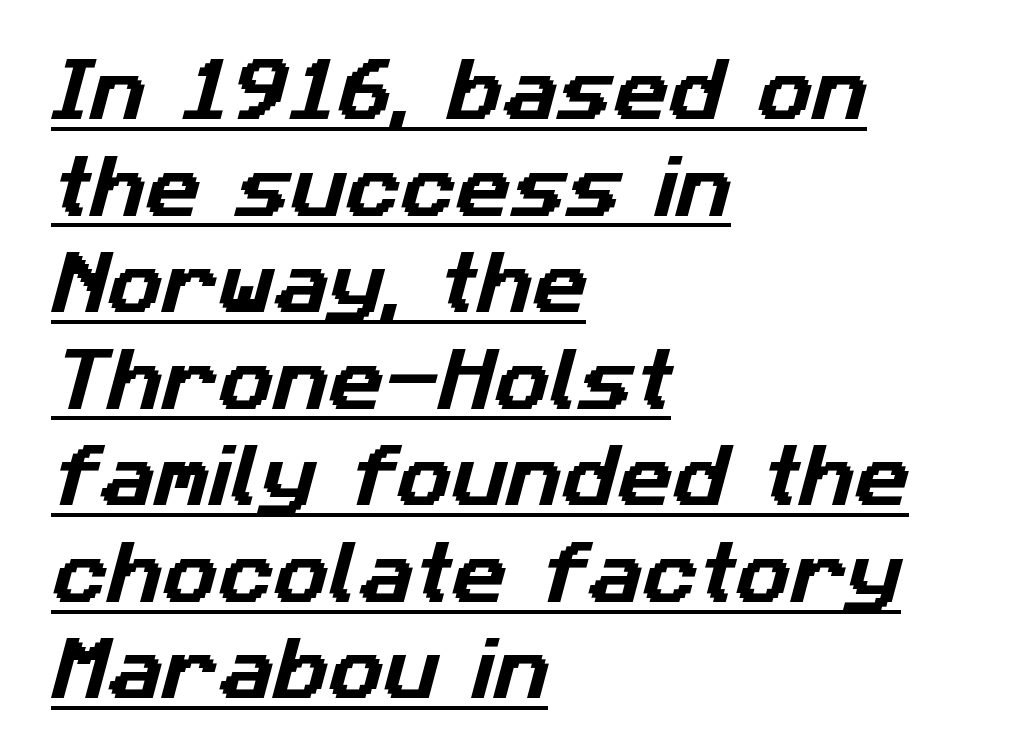
{"serif": "no", "width": "normal", "stroke_contrast": "low", "x_height": "medium", "monospaced": "no", "underline": "yes", "align": "left", "line_spacing": "normal", "line_spacing_ratio": 1.42, "letter_spacing": "normal", "letter_spacing_em": 0.0, "glyph_px": 68}
